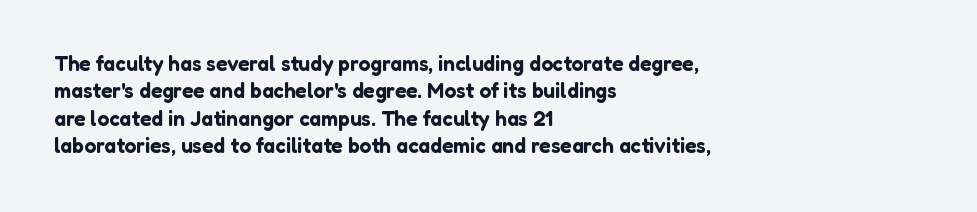
You could call the tracking neutral — neither tight nor loose. Honestly, there is no underline to notice here at all. This is roman type, the default non-slanted kind. Compared with a centered layout, this one pins lines to the left instead. Interline gaps are of average width in this sample.
